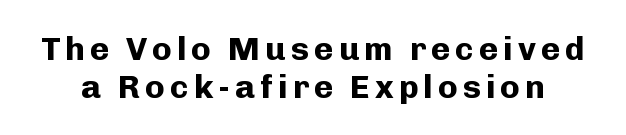
Q: Is the text bold? A: Yes.
Q: Is the text italic (slanted)? A: No, it is upright.
Q: Is the typeface a serif or a sans-serif typeface? A: Sans-serif.
Q: Is the text underlined? A: No.
Q: Is the spacing between lines tight, normal or loose? A: Tight.
Q: Width (condensed, normal, or wide)? A: Normal.
Q: Stroke contrast? A: Low.
Q: x-height? A: Medium.
Q: Monospaced? A: No.
